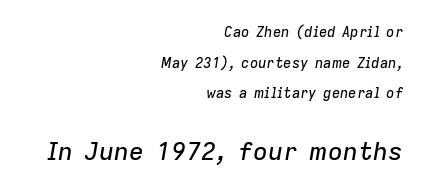
The passage shown begins with its smaller block and ends with its larger one. Successive baselines arrive slowly, with a big drop between each. A flush-right, rag-left setting is used for this passage. Glance below the letters and you will spot only blank space. A typesetter would mark this as italic.
